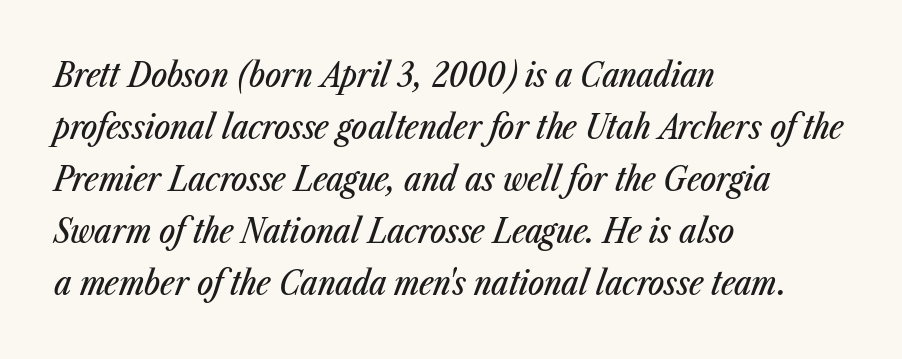
Q: Is the text italic (slanted)? A: Yes, it leans right by about 23 degrees.
Q: Is the text underlined? A: No.
Q: How is the paragraph aligned? A: Left-aligned.
Q: Is the spacing between letters normal or unusually wide? A: Normal.
Q: Is the spacing between lines tight, normal or loose? A: Normal.
Q: Width (condensed, normal, or wide)? A: Condensed.
Q: Stroke contrast? A: Low.
Q: x-height? A: Medium.
Q: Monospaced? A: No.
